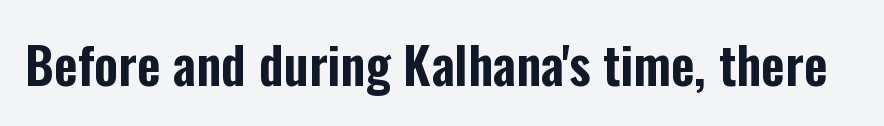
Q: Is the text italic (slanted)? A: No, it is upright.
Q: Is the typeface a serif or a sans-serif typeface? A: Sans-serif.
Q: Is the text underlined? A: No.
Q: Is the spacing between letters normal or unusually wide? A: Normal.
Q: Width (condensed, normal, or wide)? A: Condensed.
Q: Stroke contrast? A: Low.
Q: x-height? A: Medium.
Q: Monospaced? A: No.
